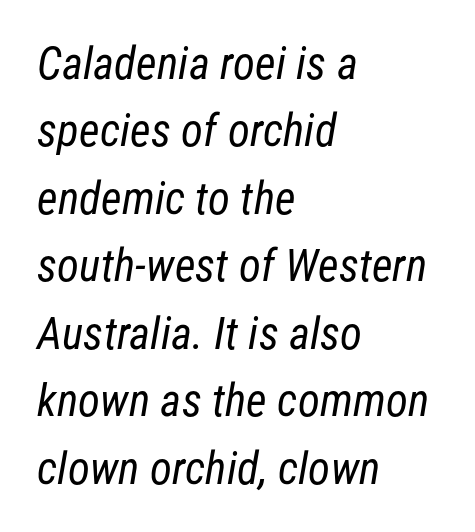
The rag falls on the right side of this text block. A clean baseline with only descenders dipping below it. Standard letterfit; no display-style spreading of the glyphs. Are there feet on the stems? There aren't — it's a sans. Stroke mass is kept to a normal reading level or below. Here the designer chose a conventional face with non-uniform glyph widths.
